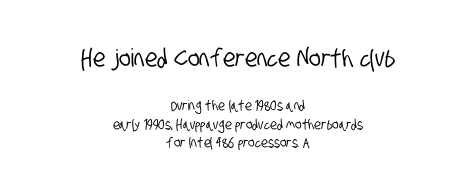
{"underline": "no", "align": "center", "line_spacing": "normal", "line_spacing_ratio": 1.3, "letter_spacing": "normal", "letter_spacing_em": 0.0, "larger_block": "first", "size_ratio": 1.79, "glyph_px": 25}
